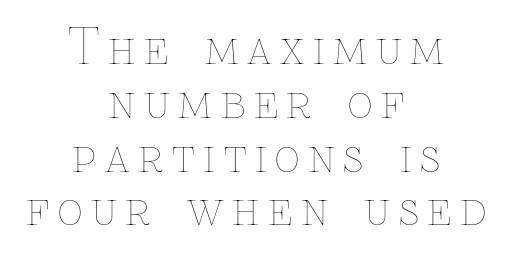
The lettering stays uniformly vertical, giving the passage a roman look. Underlining? Definitely not there. Vertical stems look standard width or narrower in stroke. A typesetter would call this proportional, since set widths differ per character. If you measured baseline to baseline, you'd find a short distance. The passage is arranged like a title page — every line centered.
